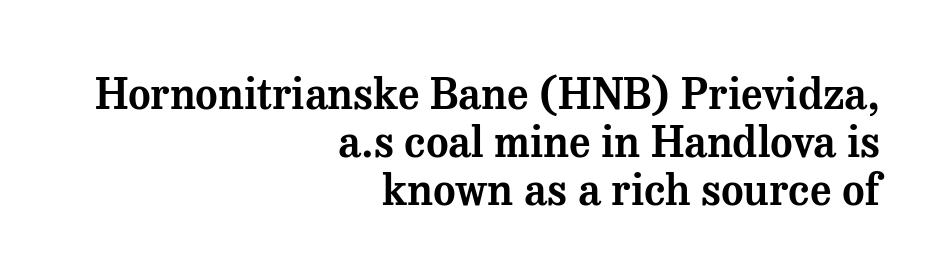
The image shows 43 px serif type, upright; set right-aligned, tight line spacing (1.12x), normal letter spacing, not underlined; medium stroke contrast and a medium x-height.
